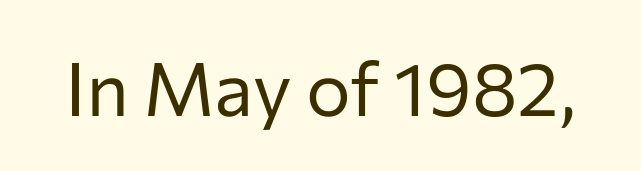
{"serif": "no", "italic": "no", "bold": "no", "weight": "regular", "width": "normal", "stroke_contrast": "low", "x_height": "medium", "monospaced": "no", "underline": "no", "letter_spacing": "normal", "letter_spacing_em": 0.0, "glyph_px": 75}
